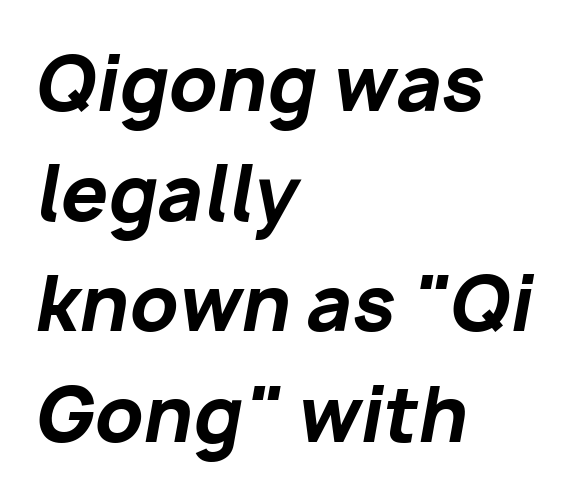
{"italic": "yes", "lean": "right", "slant_degrees": 10, "bold": "yes", "weight": "bold", "width": "normal", "stroke_contrast": "low", "x_height": "medium", "monospaced": "no", "underline": "no", "align": "left", "line_spacing": "normal", "line_spacing_ratio": 1.47, "letter_spacing": "normal", "letter_spacing_em": 0.0, "glyph_px": 75}
